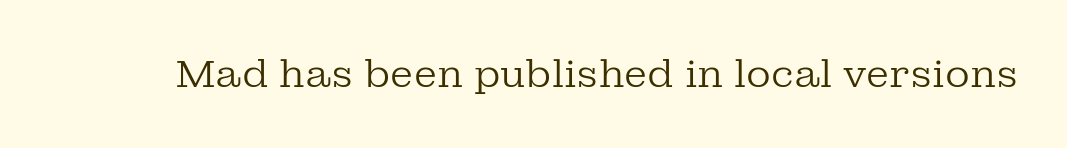
{"serif": "yes", "italic": "no", "bold": "no", "weight": "regular", "width": "normal", "stroke_contrast": "low", "x_height": "medium", "monospaced": "no", "underline": "no", "letter_spacing": "normal", "letter_spacing_em": 0.0, "glyph_px": 38}
